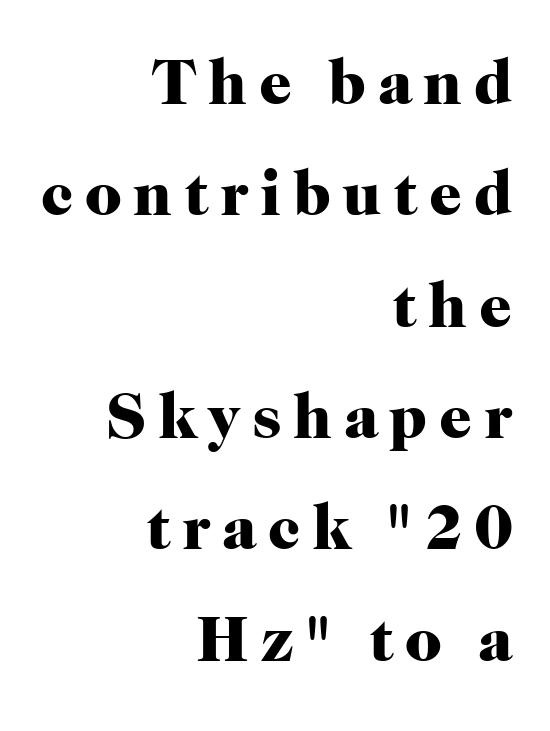
Q: Is the text bold? A: Yes.
Q: Is the text italic (slanted)? A: No, it is upright.
Q: Is the typeface a serif or a sans-serif typeface? A: Serif.
Q: Is the text underlined? A: No.
Q: How is the paragraph aligned? A: Right-aligned.
Q: Width (condensed, normal, or wide)? A: Normal.
Q: Stroke contrast? A: High.
Q: x-height? A: Medium.
Q: Monospaced? A: No.
